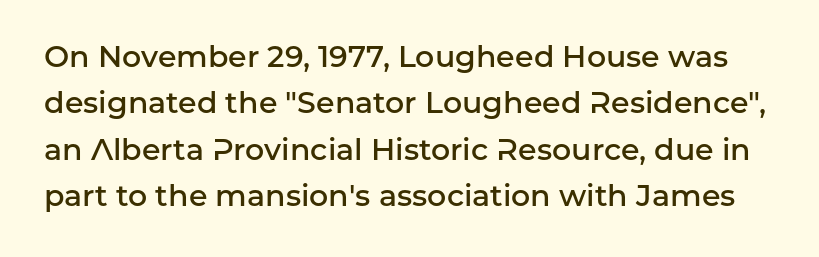
Q: Is the text bold? A: Semi-bold.
Q: Is the text italic (slanted)? A: No, it is upright.
Q: Is the typeface a serif or a sans-serif typeface? A: Sans-serif.
Q: Is the text underlined? A: No.
Q: Is the spacing between letters normal or unusually wide? A: Normal.
Q: Is the spacing between lines tight, normal or loose? A: Normal.
Q: Width (condensed, normal, or wide)? A: Normal.
Q: Stroke contrast? A: Low.
Q: x-height? A: Medium.
Q: Monospaced? A: No.
